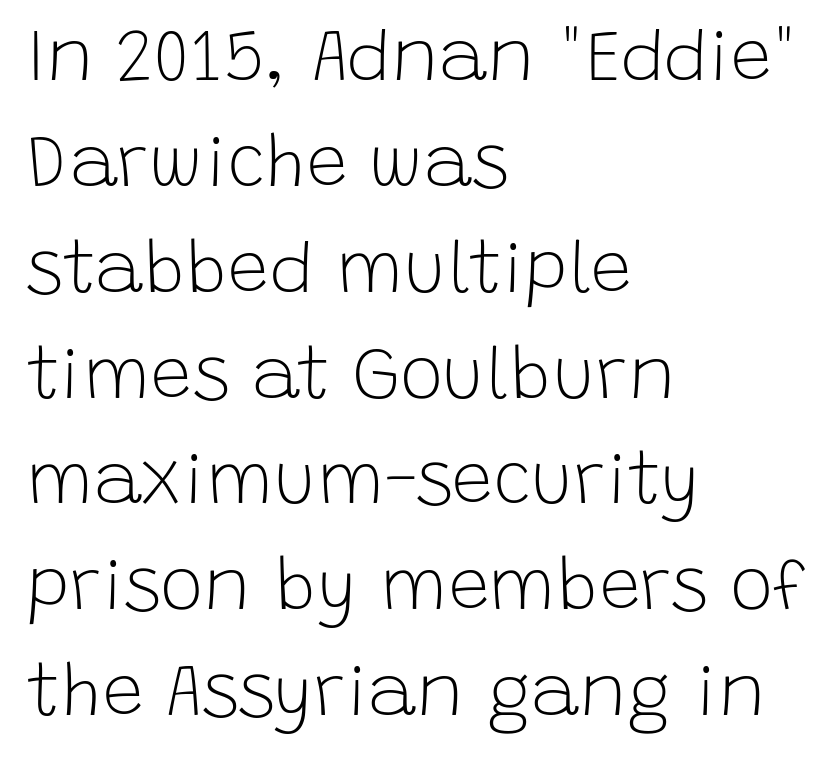
{"serif": "no", "italic": "no", "bold": "no", "weight": "light", "width": "normal", "stroke_contrast": "low", "x_height": "large", "monospaced": "no", "underline": "no", "align": "left", "line_spacing": "normal", "line_spacing_ratio": 1.45, "letter_spacing": "normal", "letter_spacing_em": 0.0, "glyph_px": 73}
